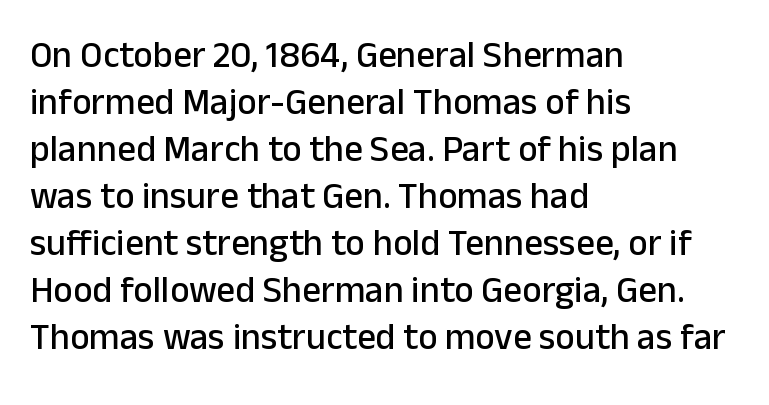
{"serif": "no", "italic": "no", "width": "normal", "stroke_contrast": "low", "x_height": "medium", "monospaced": "no", "underline": "no", "align": "left", "line_spacing": "normal", "line_spacing_ratio": 1.27, "letter_spacing": "normal", "letter_spacing_em": 0.0, "glyph_px": 37}
